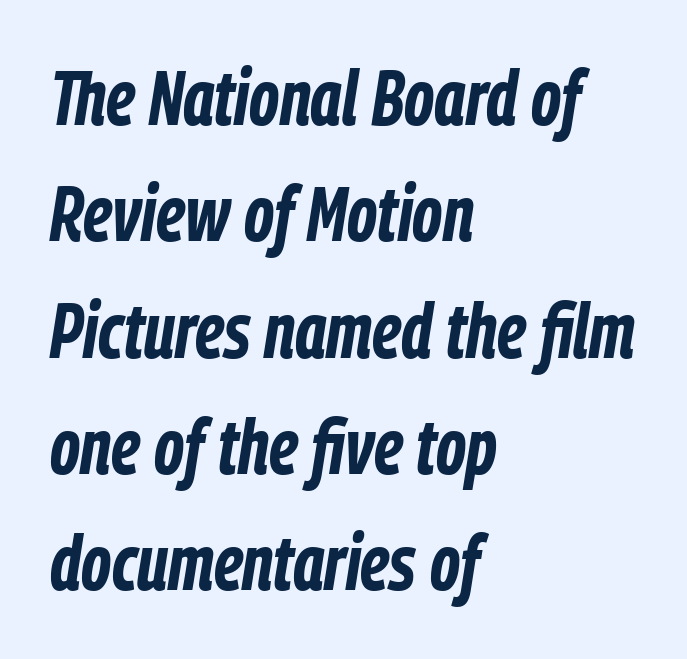
{"italic": "yes", "lean": "right", "slant_degrees": 9, "bold": "yes", "weight": "bold", "width": "condensed", "stroke_contrast": "low", "x_height": "medium", "monospaced": "no", "underline": "no", "align": "left", "line_spacing": "normal", "line_spacing_ratio": 1.51, "letter_spacing": "normal", "letter_spacing_em": 0.0, "glyph_px": 77}
